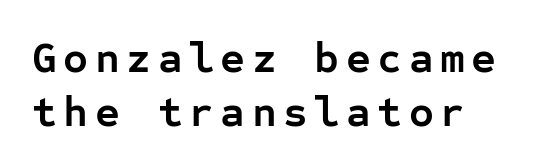
Q: Is the text bold? A: Yes.
Q: Is the text italic (slanted)? A: No, it is upright.
Q: Is the typeface a serif or a sans-serif typeface? A: Sans-serif.
Q: Is the text underlined? A: No.
Q: Is the spacing between lines tight, normal or loose? A: Normal.
Q: Width (condensed, normal, or wide)? A: Normal.
Q: Stroke contrast? A: Low.
Q: x-height? A: Medium.
Q: Monospaced? A: Yes.
